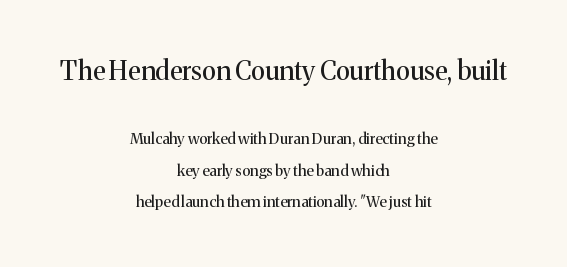
If you squint, the top block still reads clearly — it's the larger of the two. If you folded the block vertically in half, each line would mirror itself in length. Underline: absent. This is the regular roman posture of the typeface.
